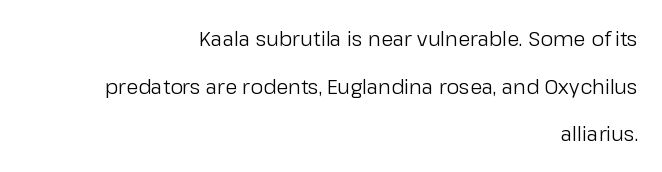
Q: Is the text bold? A: No.
Q: Is the text italic (slanted)? A: No, it is upright.
Q: Is the text underlined? A: No.
Q: How is the paragraph aligned? A: Right-aligned.
Q: Is the spacing between letters normal or unusually wide? A: Normal.
Q: Is the spacing between lines tight, normal or loose? A: Loose.
